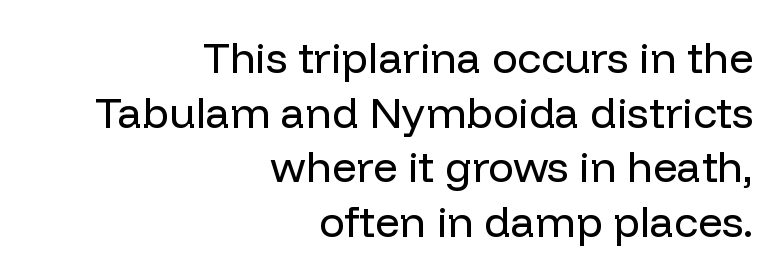
The compositor pushed each line to the right boundary. Compared with typical body copy, the letter spacing here is the same. This sample has the flowing, uneven cadence of proportional lettering. The font sits on the lighter half of the weight spectrum, regular included.
